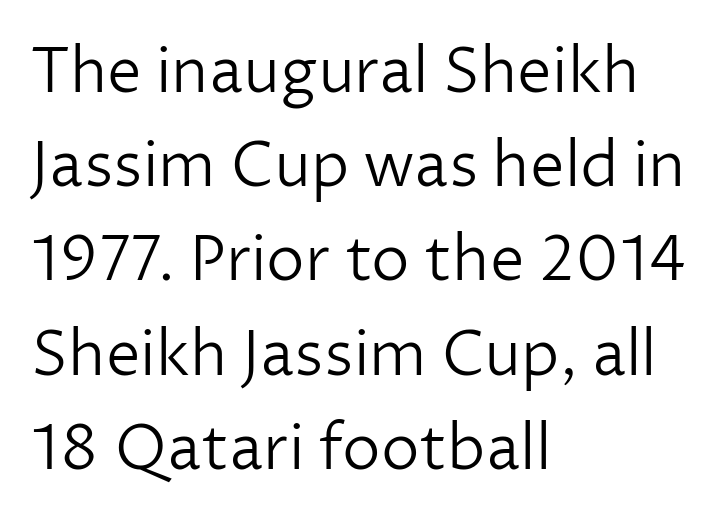
{"serif": "no", "italic": "no", "bold": "no", "weight": "light", "width": "normal", "stroke_contrast": "low", "x_height": "medium", "monospaced": "no", "underline": "no", "align": "left", "line_spacing": "normal", "line_spacing_ratio": 1.52, "letter_spacing": "normal", "letter_spacing_em": 0.0, "glyph_px": 62}
